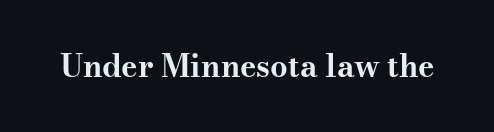
The image shows 31 px bold, wide serif type, upright; set normal letter spacing, not underlined; medium stroke contrast and a small x-height.
